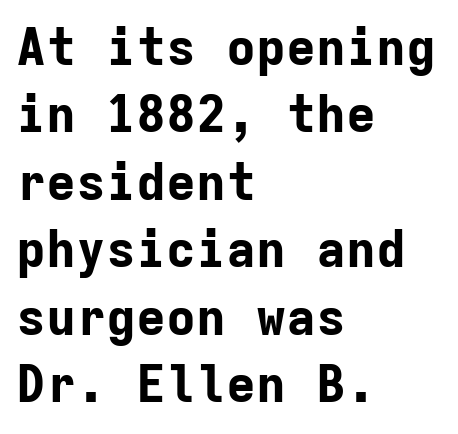
The image shows 50 px bold sans-serif type, upright, monospaced; set left-aligned, normal line spacing (1.35x), normal letter spacing, not underlined; low stroke contrast and a medium x-height.
